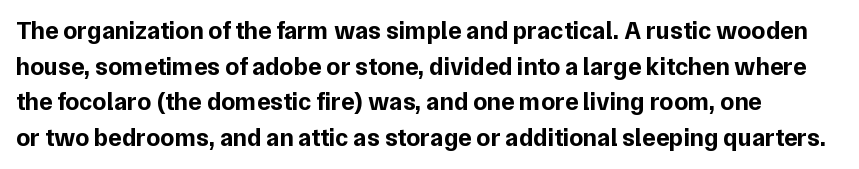
Set as a true bold cut, around the 700 mark. The face used here is rendered with its standard letterfit. A clean baseline with only descenders dipping below it. The rows are spaced the way most documents space them.
